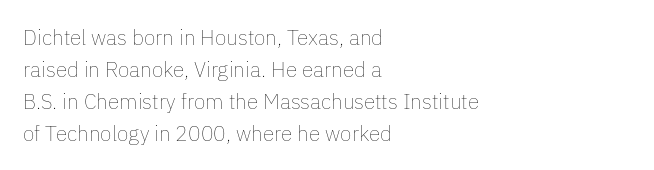
Vertical strokes here are truly vertical. The paragraph has a hard left edge and a soft right edge. The rendering uses a moderate line-height, typical for paragraphs. The cut favours lightness, reaching ordinary text weight at its darkest.
